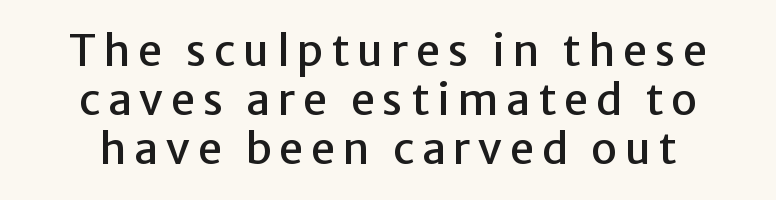
Q: Is the text italic (slanted)? A: No, it is upright.
Q: Is the typeface a serif or a sans-serif typeface? A: Sans-serif.
Q: Is the text underlined? A: No.
Q: How is the paragraph aligned? A: Centered.
Q: Is the spacing between lines tight, normal or loose? A: Tight.
Q: Width (condensed, normal, or wide)? A: Normal.
Q: Stroke contrast? A: Low.
Q: x-height? A: Medium.
Q: Monospaced? A: No.
